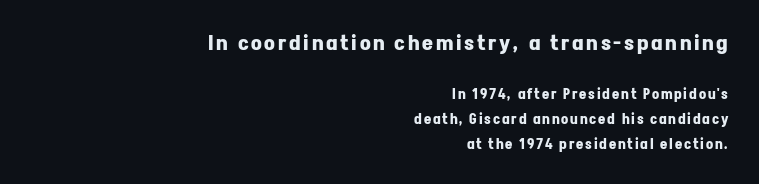
Which of the two is more prominent by size? The first, at the top. This is roman type, the default non-slanted kind. The passage shown is emphatically bold. The lines are quadded right.
